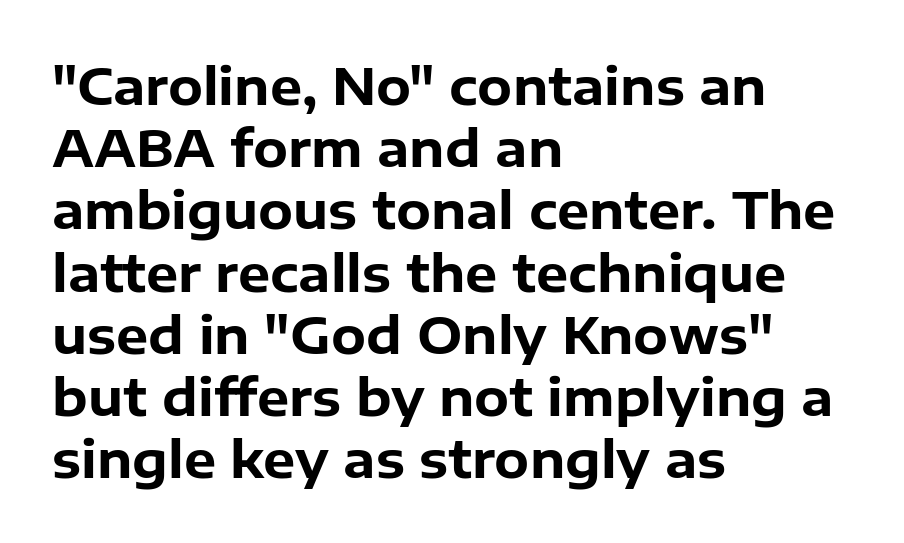
Does the lettering tilt? It doesn't — this is upright. In CSS terms this would be text-align: left. Is the type bold? Yes — the strokes are clearly thick and heavy. Think of a printed novel: that variable character pitch is what you see here.
